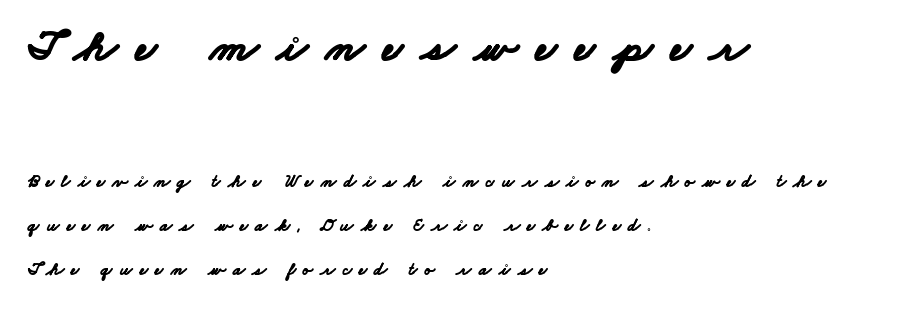
{"serif": "no", "bold": "yes", "weight": "bold", "width": "wide", "stroke_contrast": "low", "x_height": "small", "monospaced": "no", "underline": "no", "align": "left", "line_spacing": "loose", "line_spacing_ratio": 2.44, "letter_spacing": "wide", "letter_spacing_em": 0.4, "larger_block": "first", "size_ratio": 2.5, "glyph_px": 45}
